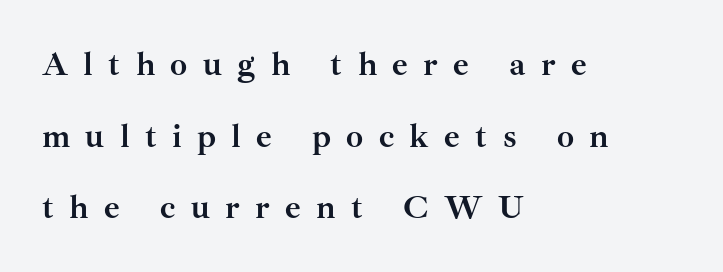
You can tell from the footed stems that serif type was used. Reading down the column, the eye jumps a long way to each next line. Does the weight exceed regular? Yes, all the way to bold. Loose tracking; the words dissolve into strings of separated letters. Typeset ragged right — the left edge is the straight one.
